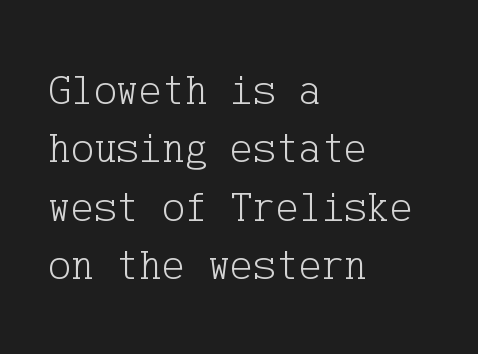
The image shows 43 px light serif type, upright; set left-aligned, normal line spacing (1.36x), normal letter spacing, not underlined; low stroke contrast and a medium x-height.
